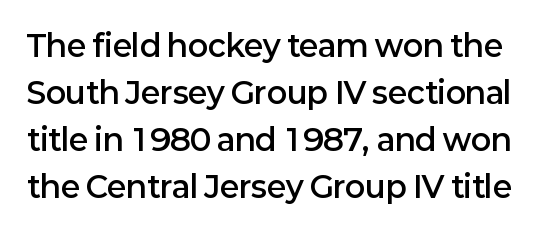
The image shows 30 px semibold sans-serif type, upright; set normal line spacing (1.57x), normal letter spacing, not underlined; low stroke contrast and a medium x-height.
